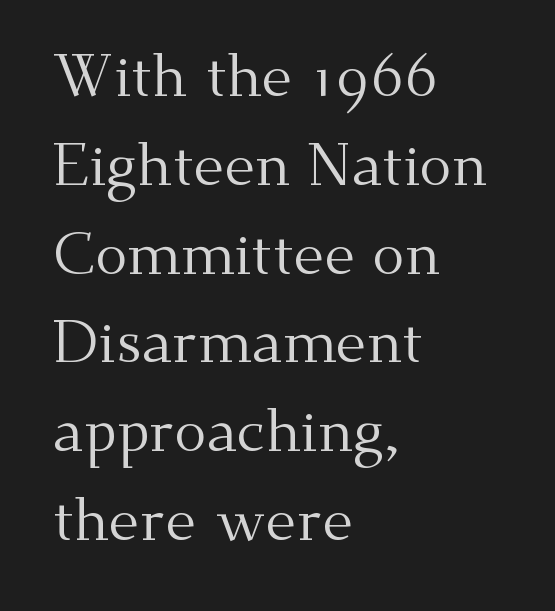
Q: Is the text bold? A: No.
Q: Is the text italic (slanted)? A: No, it is upright.
Q: Is the typeface a serif or a sans-serif typeface? A: Serif.
Q: Is the text underlined? A: No.
Q: How is the paragraph aligned? A: Left-aligned.
Q: Is the spacing between letters normal or unusually wide? A: Normal.
Q: Is the spacing between lines tight, normal or loose? A: Normal.
Q: Width (condensed, normal, or wide)? A: Normal.
Q: Stroke contrast? A: Medium.
Q: x-height? A: Small.
Q: Monospaced? A: No.
